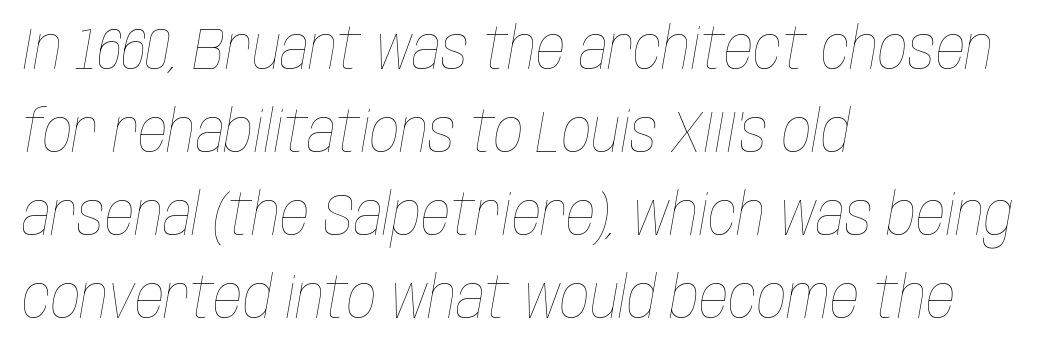
The image shows 58 px thin, condensed type, italic (leaning right); set left-aligned, normal line spacing (1.43x), normal letter spacing, not underlined; low stroke contrast and a large x-height.
